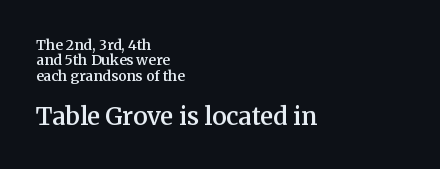
Q: Is the text bold? A: Semi-bold.
Q: Is the text italic (slanted)? A: No, it is upright.
Q: Is the text underlined? A: No.
Q: How is the paragraph aligned? A: Left-aligned.
Q: Is the spacing between letters normal or unusually wide? A: Normal.
Q: Is the spacing between lines tight, normal or loose? A: Tight.
Q: Which block of text is set in a larger size, the first (top) or the second (bottom)? A: The second (bottom) one.
